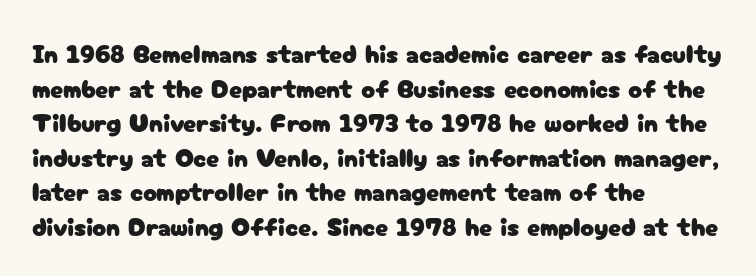
{"italic": "no", "underline": "no", "align": "left", "line_spacing": "normal", "line_spacing_ratio": 1.33, "letter_spacing": "normal", "letter_spacing_em": 0.0, "glyph_px": 26}
